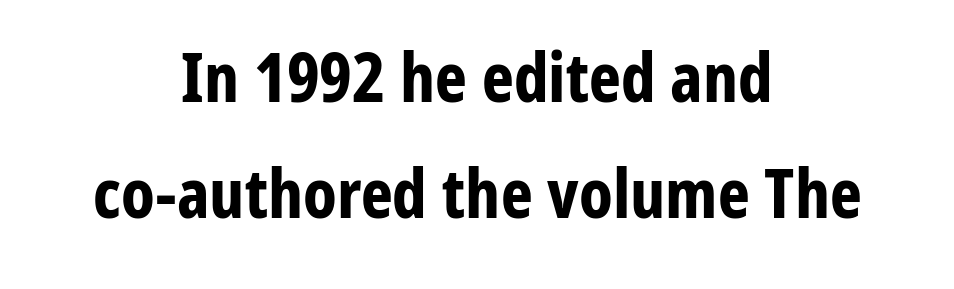
The image shows 68 px bold, condensed sans-serif type, upright; set centered, line spacing 1.71x, normal letter spacing, not underlined; low stroke contrast and a medium x-height.
